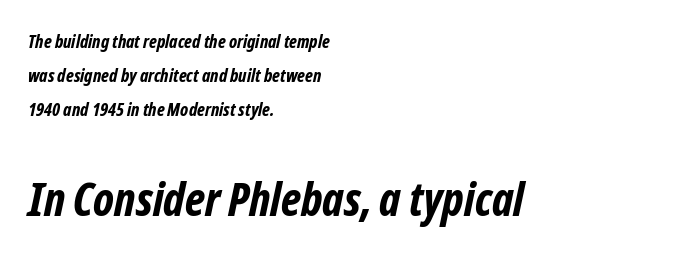
{"serif": "no", "bold": "yes", "weight": "bold", "width": "condensed", "stroke_contrast": "low", "x_height": "medium", "monospaced": "no", "underline": "no", "align": "left", "line_spacing_ratio": 1.88, "letter_spacing": "normal", "letter_spacing_em": 0.0, "larger_block": "second", "size_ratio": 2.56, "glyph_px": 46}
